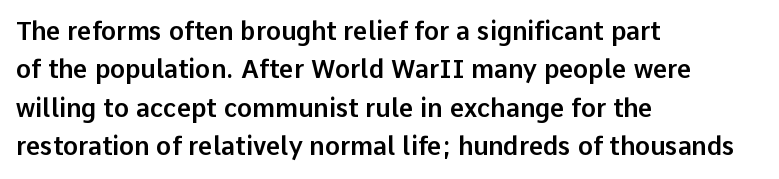
{"italic": "no", "underline": "no", "align": "left", "line_spacing": "normal", "line_spacing_ratio": 1.54, "letter_spacing": "normal", "letter_spacing_em": 0.0, "glyph_px": 25}
